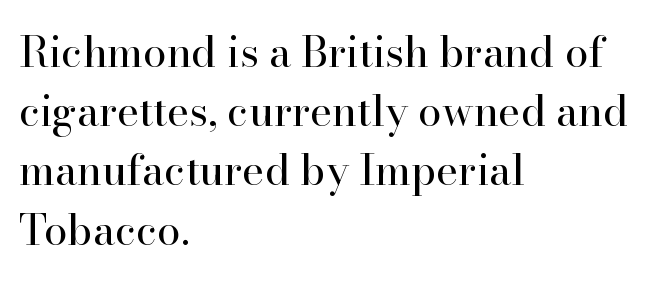
Notice how the stems are strictly vertical — no italics here. Regular leading. This sample has the flowing, uneven cadence of proportional lettering. The passage is arranged the way most books set body copy — flush left. Weight class: somewhere from thin through regular. Words appear dense and cohesive because spacing is normal.
